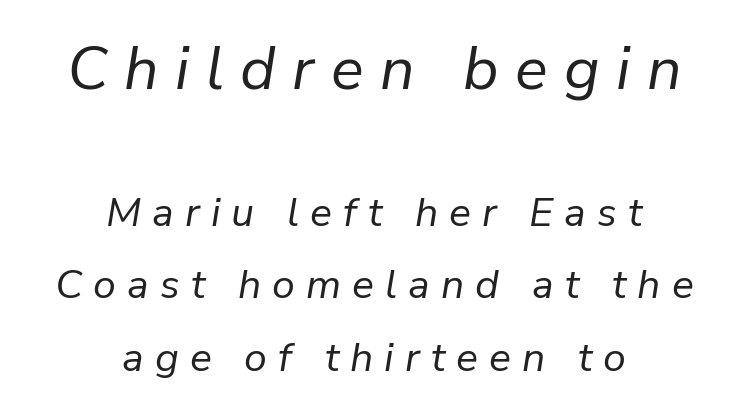
{"italic": "yes", "lean": "right", "slant_degrees": 9, "bold": "no", "weight": "regular", "width": "normal", "stroke_contrast": "low", "x_height": "medium", "monospaced": "no", "underline": "no", "align": "center", "line_spacing_ratio": 1.77, "letter_spacing": "wide", "letter_spacing_em": 0.27, "larger_block": "first", "size_ratio": 1.49, "glyph_px": 61}
